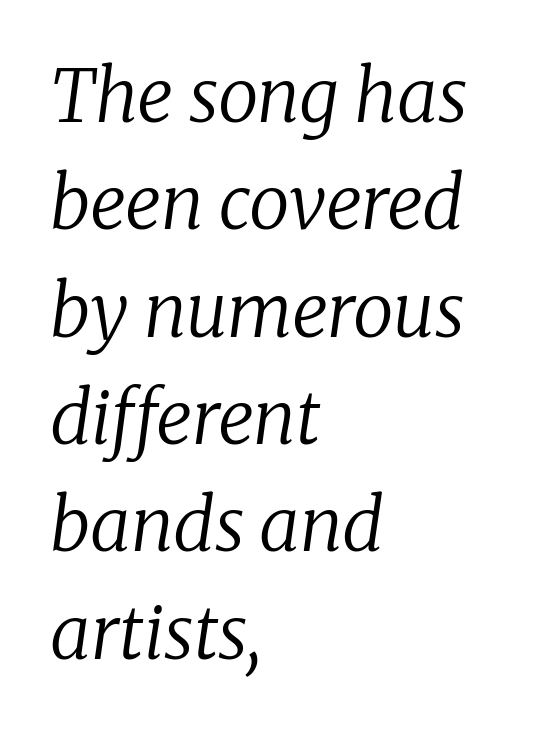
The image shows 73 px regular-weight serif type, italic (leaning right); set left-aligned, normal line spacing (1.47x), normal letter spacing, not underlined; low stroke contrast and a medium x-height.
